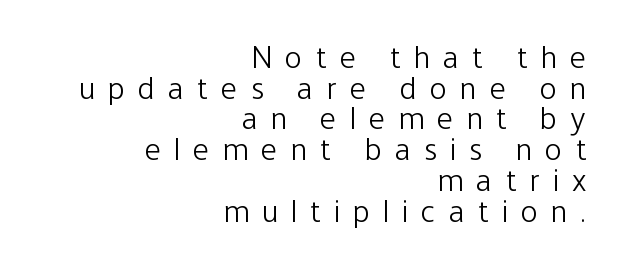
Q: Is the text bold? A: No.
Q: Is the text italic (slanted)? A: No, it is upright.
Q: Is the typeface a serif or a sans-serif typeface? A: Sans-serif.
Q: Is the text underlined? A: No.
Q: How is the paragraph aligned? A: Right-aligned.
Q: Is the spacing between letters normal or unusually wide? A: Unusually wide.
Q: Is the spacing between lines tight, normal or loose? A: Tight.
Q: Width (condensed, normal, or wide)? A: Condensed.
Q: Stroke contrast? A: Low.
Q: x-height? A: Medium.
Q: Monospaced? A: No.
